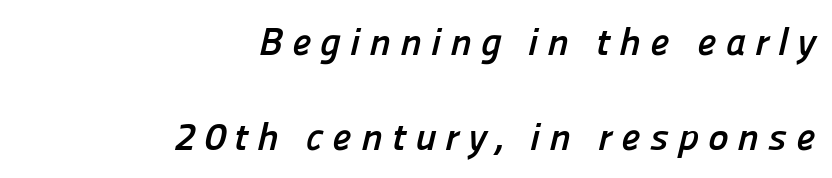
The tracking jumps out immediately: characters are airy and widely separated. The passage shown is emphatically bold. The face used here is proportionally spaced, like ordinary book or web type. The face used here is a sans, in the tradition of grotesques and geometrics. The passage shown stacks its lines with a broad gap. Check the space under the baseline: it is left empty.
